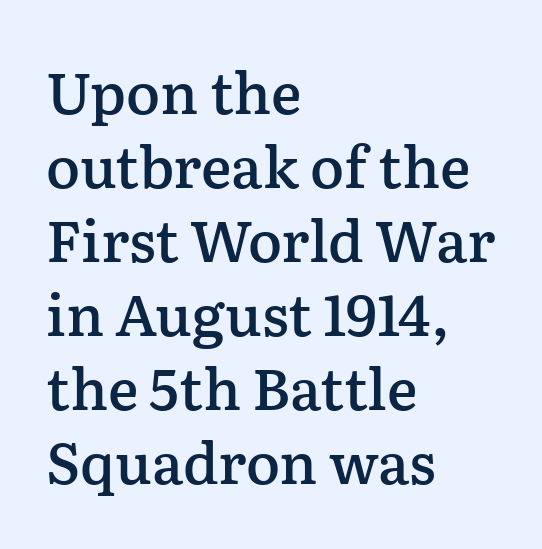
Small tapered or slab feet sit at the stroke ends, so this counts as serif. The gap between lines stays unmarked. The glyphs have the mass of a demibold cut, below bold. Layout note: lines flush left. The letterforms sit shoulder to shoulder at normal distance.
